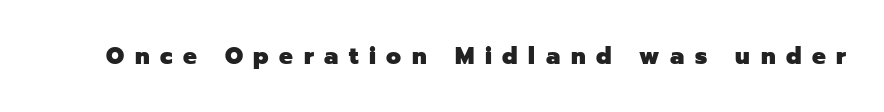
Substantial extra tracking has been applied to these lines. The letters stand straight up with perfectly vertical stems. The letters are bold, with thick, heavy strokes. Descender tails drop into unmarked territory.
